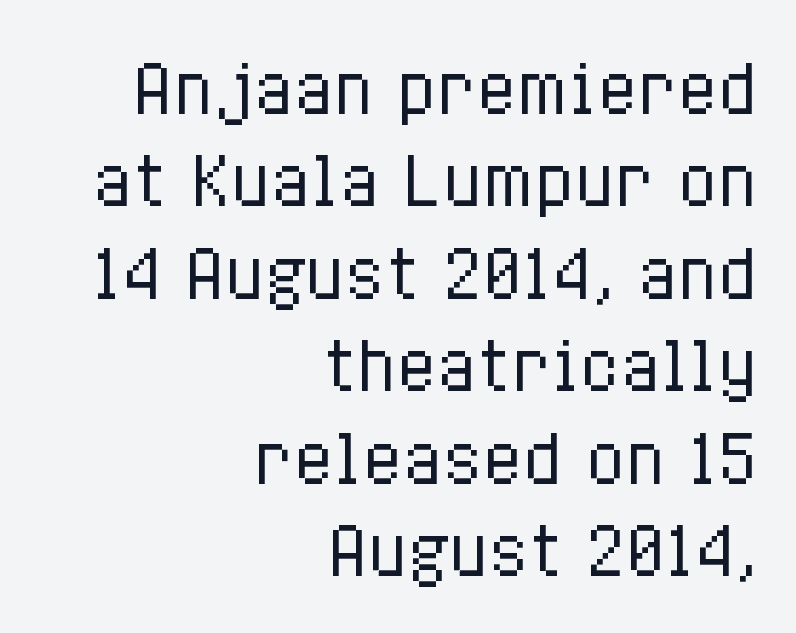
Q: Is the text bold? A: No.
Q: Is the text italic (slanted)? A: No, it is upright.
Q: Is the text underlined? A: No.
Q: How is the paragraph aligned? A: Right-aligned.
Q: Is the spacing between letters normal or unusually wide? A: Normal.
Q: Is the spacing between lines tight, normal or loose? A: Normal.
Q: Width (condensed, normal, or wide)? A: Condensed.
Q: Stroke contrast? A: Low.
Q: x-height? A: Medium.
Q: Monospaced? A: No.
